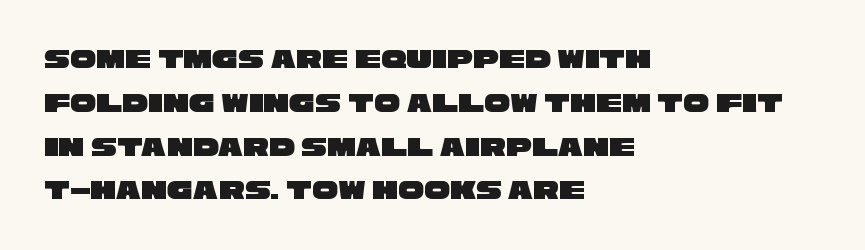
{"serif": "no", "width": "wide", "stroke_contrast": "low", "x_height": "large", "monospaced": "no", "underline": "no", "align": "left", "line_spacing": "normal", "line_spacing_ratio": 1.51, "letter_spacing": "normal", "letter_spacing_em": 0.0, "glyph_px": 29}
